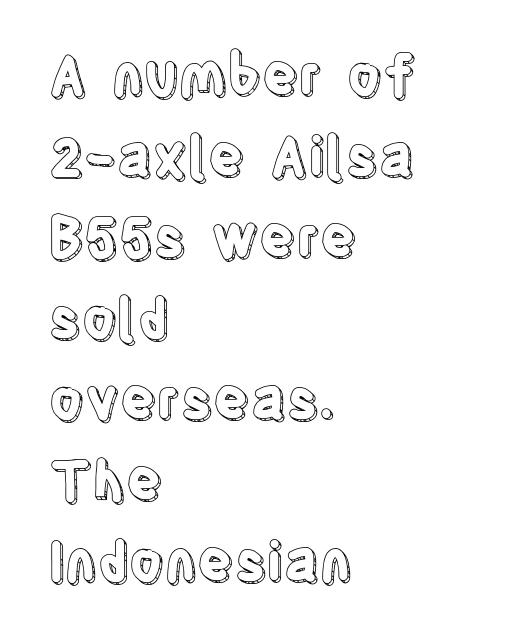
The image shows 54 px condensed type, upright; set left-aligned, normal line spacing (1.5x), normal letter spacing, not underlined; a large x-height.
